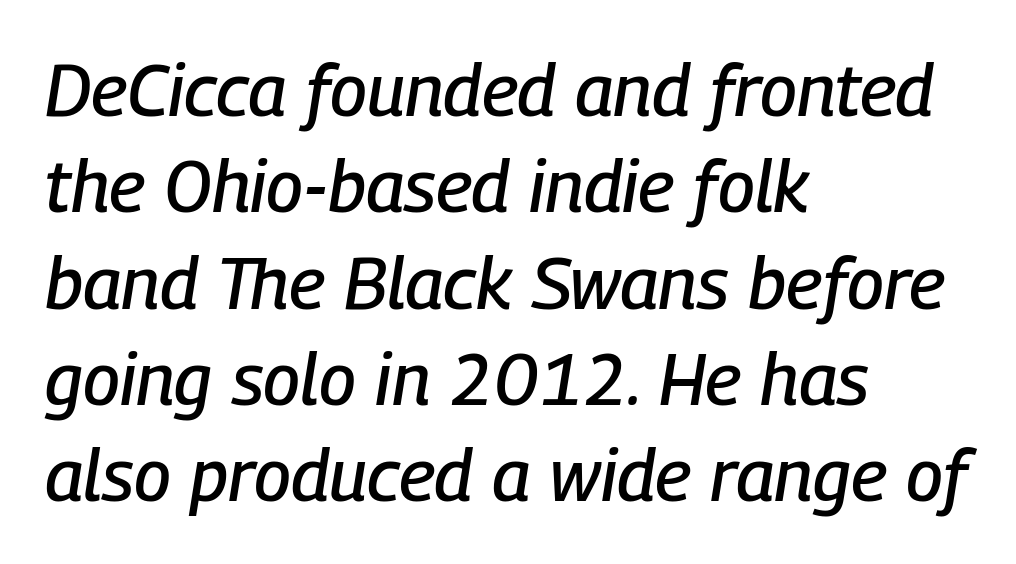
The leading is moderate, giving the passage an even texture. Looking at the ascenders, they clearly lean. Do the characters align in a grid? No, the font is proportional. Each row of text sits above clean, open space. In terms of letterspacing, this is plain default setting.
